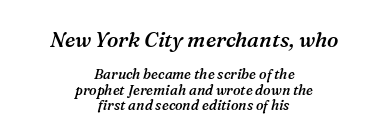
The image shows 21 px text type, italic (leaning right); set centered, tight line spacing (1.08x), normal letter spacing, not underlined; the first (top) block is 1.5x larger.
